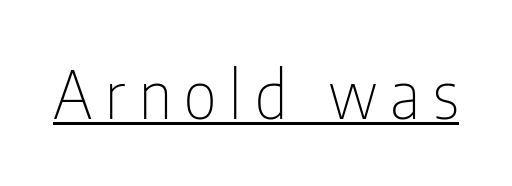
Q: Is the text bold? A: No.
Q: Is the text italic (slanted)? A: No, it is upright.
Q: Is the typeface a serif or a sans-serif typeface? A: Sans-serif.
Q: Is the text underlined? A: Yes.
Q: Is the spacing between letters normal or unusually wide? A: Unusually wide.
Q: Width (condensed, normal, or wide)? A: Condensed.
Q: Stroke contrast? A: Low.
Q: x-height? A: Medium.
Q: Monospaced? A: No.
